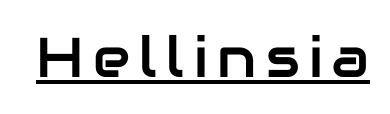
Q: Is the text italic (slanted)? A: No, it is upright.
Q: Is the typeface a serif or a sans-serif typeface? A: Sans-serif.
Q: Is the text underlined? A: Yes.
Q: Width (condensed, normal, or wide)? A: Normal.
Q: Stroke contrast? A: Low.
Q: x-height? A: Medium.
Q: Monospaced? A: No.
